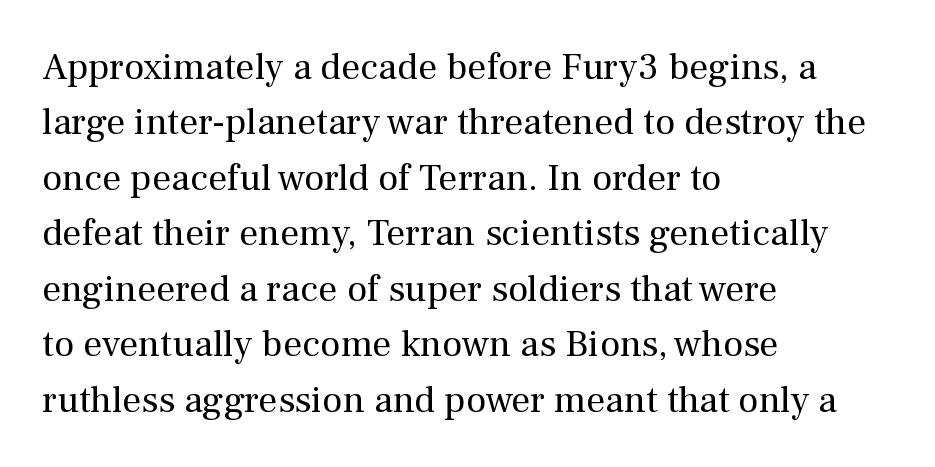
Q: Is the text bold? A: No.
Q: Is the text italic (slanted)? A: No, it is upright.
Q: Is the typeface a serif or a sans-serif typeface? A: Serif.
Q: Is the text underlined? A: No.
Q: How is the paragraph aligned? A: Left-aligned.
Q: Is the spacing between letters normal or unusually wide? A: Normal.
Q: Is the spacing between lines tight, normal or loose? A: Normal.
Q: Width (condensed, normal, or wide)? A: Normal.
Q: Stroke contrast? A: Medium.
Q: x-height? A: Medium.
Q: Monospaced? A: No.
